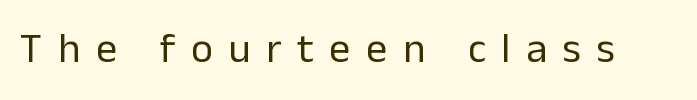
The image shows 42 px regular-weight sans-serif type, upright; set unusually wide letter spacing (+0.37 em), not underlined; low stroke contrast and a medium x-height.
